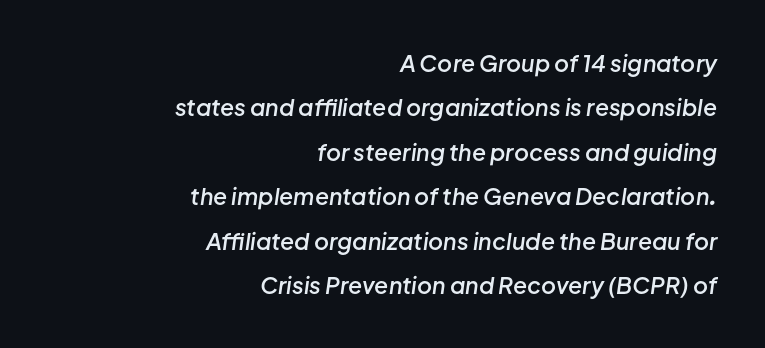
{"italic": "yes", "lean": "right", "slant_degrees": 8, "bold": "semi", "underline": "no", "align": "right", "line_spacing": "loose", "line_spacing_ratio": 1.93, "letter_spacing": "normal", "letter_spacing_em": 0.0, "glyph_px": 23}
